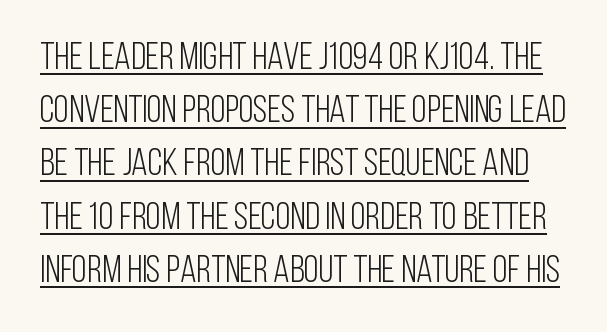
Q: Is the text bold? A: No.
Q: Is the text italic (slanted)? A: No, it is upright.
Q: Is the typeface a serif or a sans-serif typeface? A: Sans-serif.
Q: Is the text underlined? A: Yes.
Q: Is the spacing between letters normal or unusually wide? A: Normal.
Q: Is the spacing between lines tight, normal or loose? A: Normal.
Q: Width (condensed, normal, or wide)? A: Condensed.
Q: Stroke contrast? A: Low.
Q: x-height? A: Large.
Q: Monospaced? A: No.
